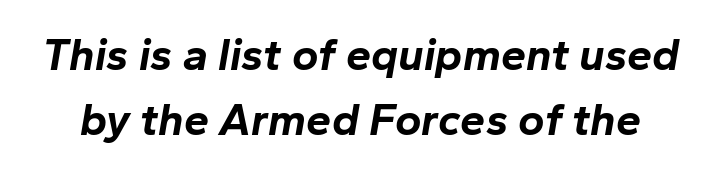
The image shows 45 px bold type, italic (leaning right); set normal line spacing (1.44x), normal letter spacing, not underlined; low stroke contrast and a medium x-height.
